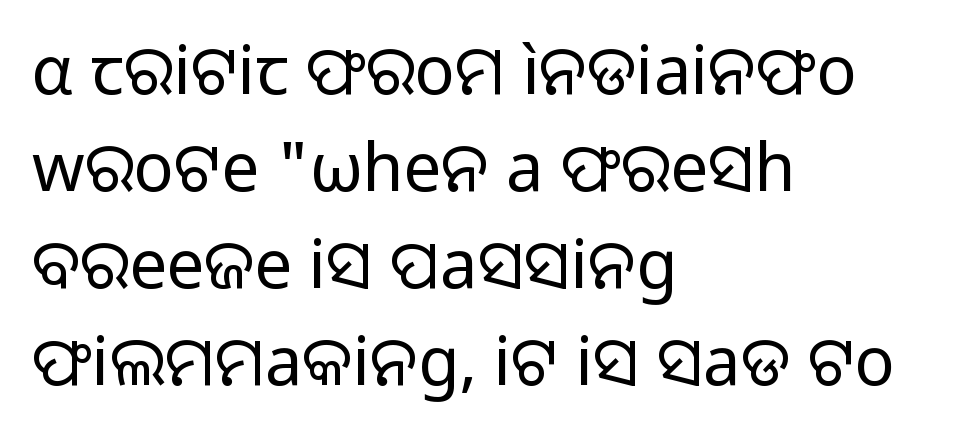
The image shows 67 px regular-weight sans-serif type, upright; set left-aligned, normal line spacing (1.45x), normal letter spacing, not underlined; low stroke contrast and a medium x-height.
